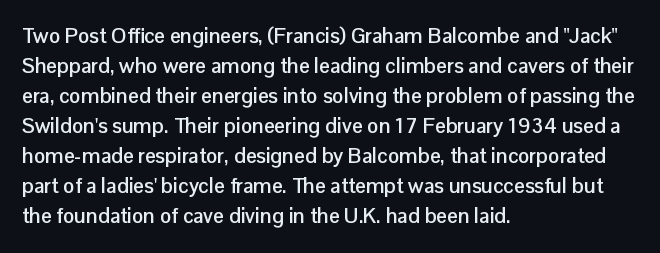
{"italic": "no", "bold": "yes", "underline": "no", "align": "left", "line_spacing": "normal", "line_spacing_ratio": 1.43, "letter_spacing": "normal", "letter_spacing_em": 0.0, "glyph_px": 21}
